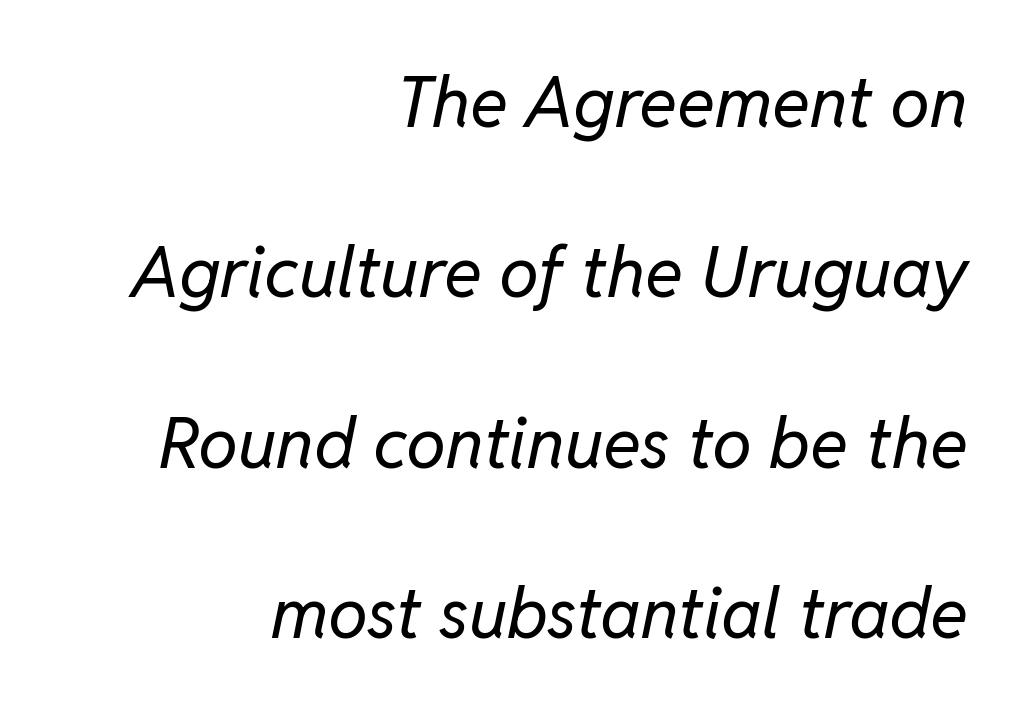
No heavy texture on the line: the type isn't bold. Only glyphs here, with clear space below each row. Line spacing here is loose. Every character sits at an angle, as italics do. The rendering anchors every line to the right-hand side. The rendering keeps characters at their native spacing.
